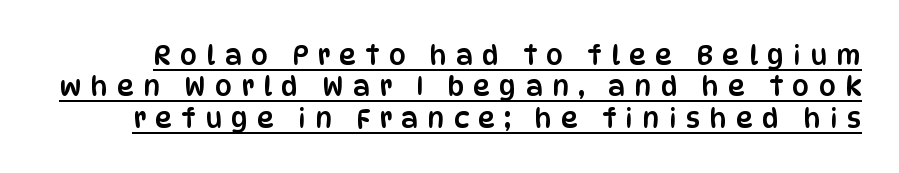
The image shows 27 px text type, upright; set line spacing 1.16x, unusually wide letter spacing (+0.34 em), underlined.
